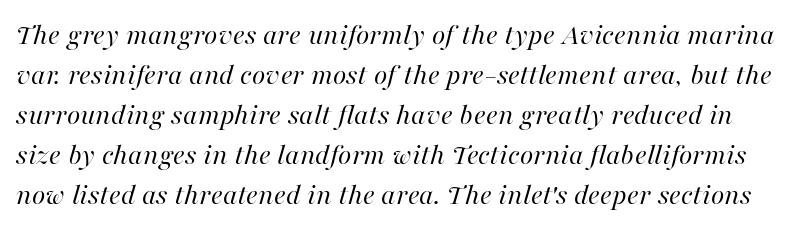
The image shows 31 px regular-weight type, italic (leaning right); set normal line spacing (1.29x), normal letter spacing, not underlined; high stroke contrast and a medium x-height.
